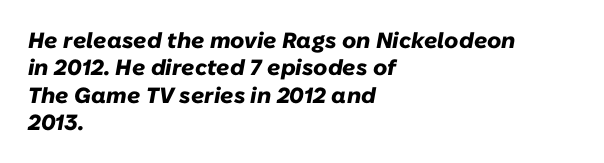
Q: Is the text bold? A: Yes.
Q: Is the text italic (slanted)? A: Yes, it leans right by about 10 degrees.
Q: Is the text underlined? A: No.
Q: How is the paragraph aligned? A: Left-aligned.
Q: Is the spacing between letters normal or unusually wide? A: Normal.
